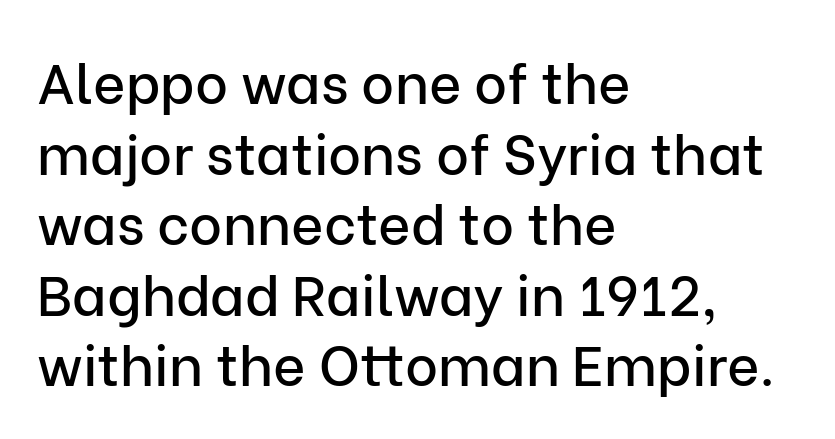
{"serif": "no", "italic": "no", "width": "normal", "stroke_contrast": "low", "x_height": "medium", "monospaced": "no", "underline": "no", "align": "left", "line_spacing": "normal", "line_spacing_ratio": 1.26, "letter_spacing": "normal", "letter_spacing_em": 0.0, "glyph_px": 56}
